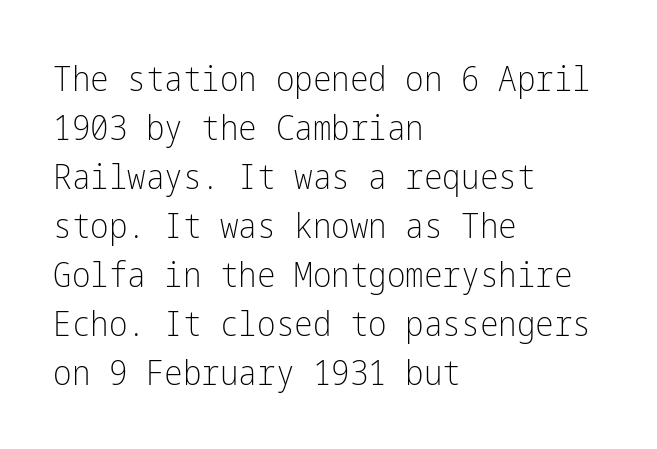
Q: Is the text bold? A: No.
Q: Is the text italic (slanted)? A: No, it is upright.
Q: Is the typeface a serif or a sans-serif typeface? A: Sans-serif.
Q: Is the text underlined? A: No.
Q: How is the paragraph aligned? A: Left-aligned.
Q: Is the spacing between letters normal or unusually wide? A: Normal.
Q: Is the spacing between lines tight, normal or loose? A: Normal.
Q: Width (condensed, normal, or wide)? A: Condensed.
Q: Stroke contrast? A: Low.
Q: x-height? A: Medium.
